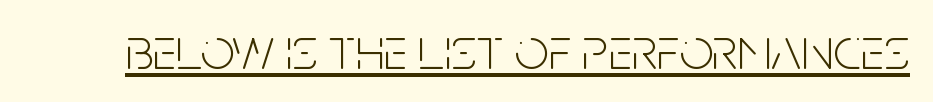
The image shows 60 px light, condensed sans-serif type, upright; set normal letter spacing, underlined; low stroke contrast and a large x-height.
